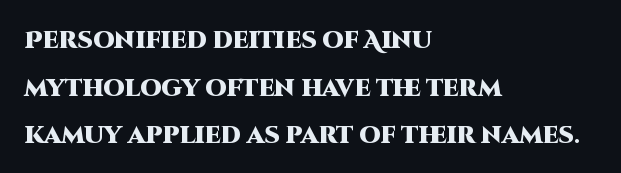
The image shows 24 px bold type, upright; set left-aligned, loose line spacing (1.98x), normal letter spacing, not underlined.
